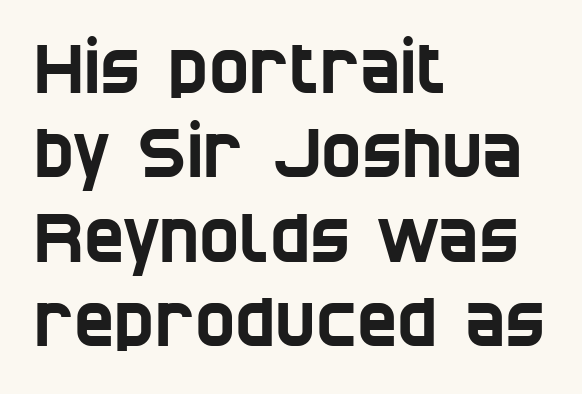
Q: Is the typeface a serif or a sans-serif typeface? A: Sans-serif.
Q: Is the text underlined? A: No.
Q: How is the paragraph aligned? A: Left-aligned.
Q: Is the spacing between letters normal or unusually wide? A: Normal.
Q: Width (condensed, normal, or wide)? A: Condensed.
Q: Stroke contrast? A: Low.
Q: x-height? A: Large.
Q: Monospaced? A: No.
